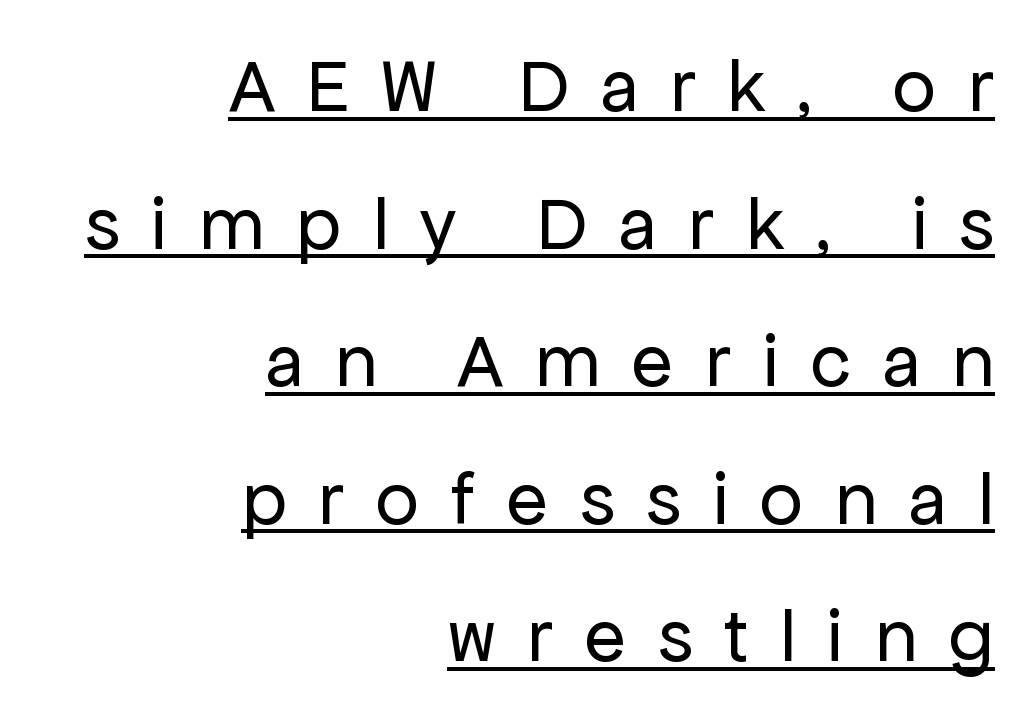
Q: Is the text bold? A: No.
Q: Is the text italic (slanted)? A: No, it is upright.
Q: Is the typeface a serif or a sans-serif typeface? A: Sans-serif.
Q: Is the text underlined? A: Yes.
Q: How is the paragraph aligned? A: Right-aligned.
Q: Is the spacing between letters normal or unusually wide? A: Unusually wide.
Q: Width (condensed, normal, or wide)? A: Normal.
Q: Stroke contrast? A: Low.
Q: x-height? A: Medium.
Q: Monospaced? A: No.
